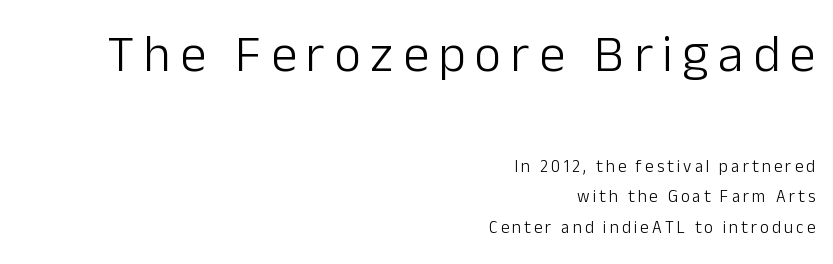
The image shows 52 px light sans-serif type, upright; set right-aligned, line spacing 1.81x, not underlined; the first (top) block is 3.06x larger; low stroke contrast and a medium x-height.
